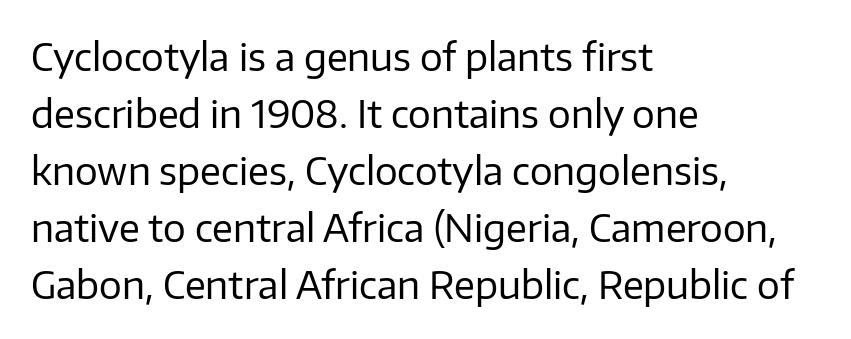
{"serif": "no", "italic": "no", "bold": "no", "weight": "regular", "width": "normal", "stroke_contrast": "low", "x_height": "medium", "monospaced": "no", "underline": "no", "align": "left", "line_spacing": "normal", "line_spacing_ratio": 1.5, "letter_spacing": "normal", "letter_spacing_em": 0.0, "glyph_px": 38}
